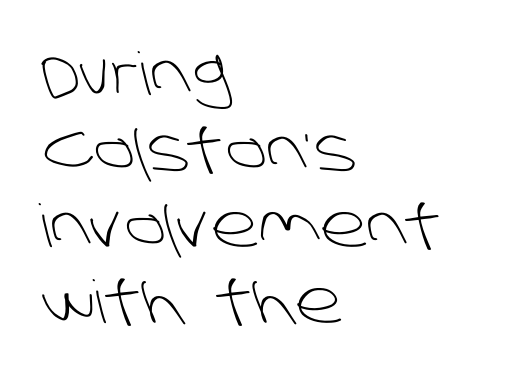
Q: Is the text bold? A: No.
Q: Is the typeface a serif or a sans-serif typeface? A: Sans-serif.
Q: Is the text underlined? A: No.
Q: How is the paragraph aligned? A: Left-aligned.
Q: Is the spacing between letters normal or unusually wide? A: Normal.
Q: Is the spacing between lines tight, normal or loose? A: Normal.
Q: Width (condensed, normal, or wide)? A: Normal.
Q: Stroke contrast? A: Low.
Q: x-height? A: Large.
Q: Monospaced? A: No.
